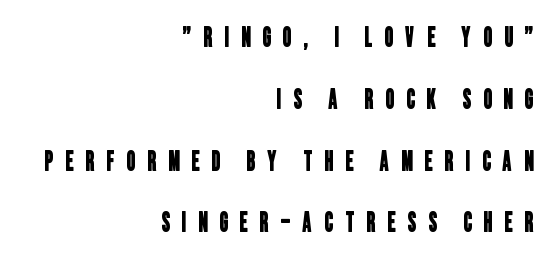
{"underline": "no", "align": "right", "line_spacing": "loose", "line_spacing_ratio": 2.29, "letter_spacing": "wide", "letter_spacing_em": 0.45, "glyph_px": 27}
